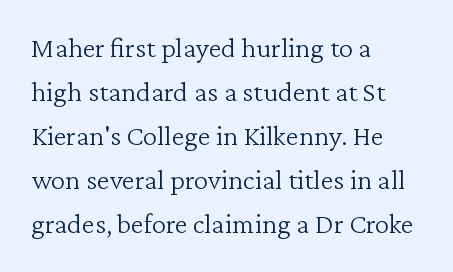
This rendering uses left alignment, leaving the right contour irregular. Posture: vertical. The lines sit at an ordinary, default distance from one another. The rendering uses natural spacing where letterforms have individual widths.
